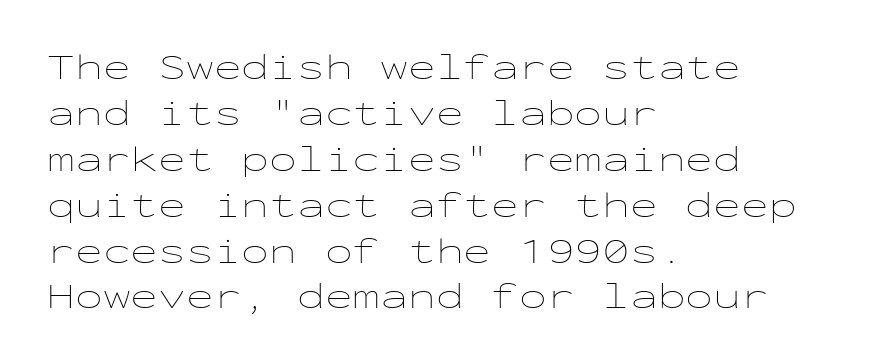
{"italic": "no", "bold": "no", "weight": "thin", "width": "wide", "stroke_contrast": "low", "x_height": "medium", "monospaced": "yes", "underline": "no", "align": "left", "line_spacing_ratio": 1.24, "letter_spacing": "normal", "letter_spacing_em": 0.0, "glyph_px": 37}
